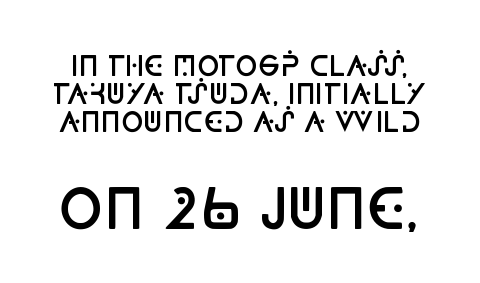
The leading is snug, giving the passage a crowded texture. Nobody touched the tracking dial on this one. Notice the strokes are somewhat thickened but not fully heavy: this is a semibold. The letters stand straight up with perfectly vertical stems. A typesetter would call this proportional, since set widths differ per character.
